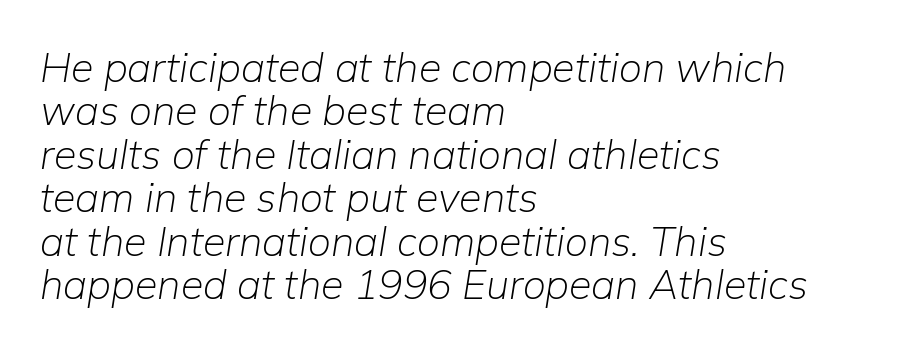
The baseline area is clear. Horizontally, the lines are justified to the leading edge only. Designer's note — italics engaged. Short note: letters normally spaced. This sample trades vertical openness for compactness between lines. A quiet, ordinary-to-light weight characterises the typeface.
